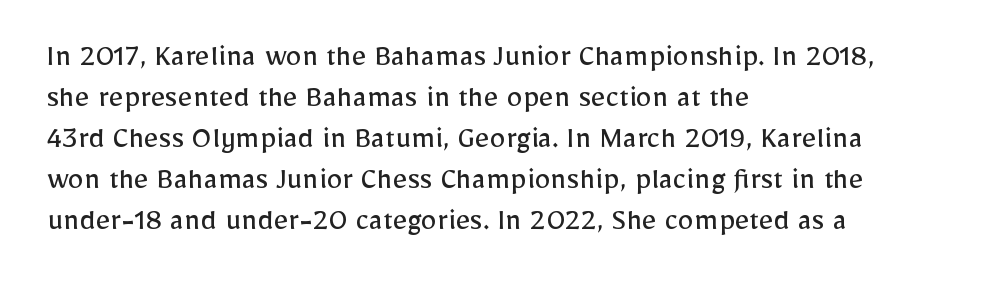
{"serif": "no", "italic": "no", "bold": "no", "weight": "regular", "width": "normal", "stroke_contrast": "low", "x_height": "medium", "monospaced": "no", "underline": "no", "align": "left", "line_spacing": "normal", "line_spacing_ratio": 1.28, "letter_spacing": "normal", "letter_spacing_em": 0.0, "glyph_px": 32}
